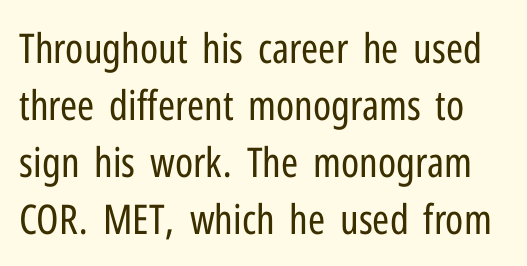
The image shows 41 px regular-weight, condensed sans-serif type, upright; set normal line spacing (1.39x), normal letter spacing, not underlined; low stroke contrast and a medium x-height.
